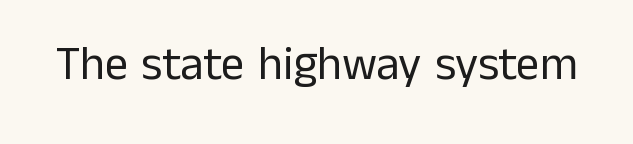
{"serif": "no", "italic": "no", "bold": "no", "weight": "regular", "width": "normal", "stroke_contrast": "low", "x_height": "medium", "monospaced": "no", "underline": "no", "letter_spacing": "normal", "letter_spacing_em": 0.0, "glyph_px": 47}
